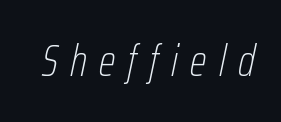
Q: Is the text bold? A: No.
Q: Is the text italic (slanted)? A: Yes, it leans right by about 12 degrees.
Q: Is the text underlined? A: No.
Q: Is the spacing between letters normal or unusually wide? A: Unusually wide.
Q: Width (condensed, normal, or wide)? A: Condensed.
Q: Stroke contrast? A: Low.
Q: x-height? A: Medium.
Q: Monospaced? A: No.
